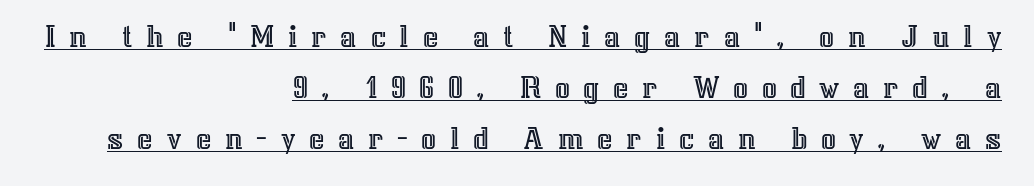
The image shows 33 px text type, upright; set right-aligned, normal line spacing (1.55x), unusually wide letter spacing (+0.41 em), underlined; a medium x-height.
